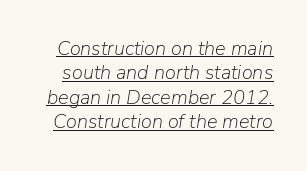
The image shows 20 px text type, italic (leaning right); set line spacing 1.22x, normal letter spacing, underlined.
